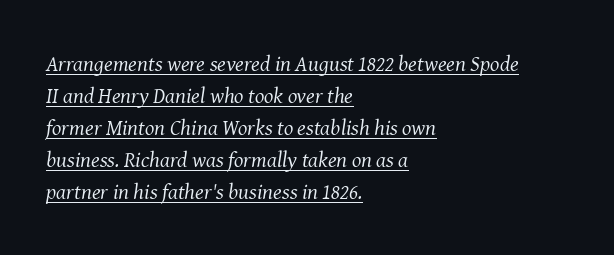
{"italic": "yes", "lean": "right", "slant_degrees": 8, "bold": "no", "underline": "yes", "align": "left", "line_spacing": "normal", "line_spacing_ratio": 1.46, "letter_spacing": "normal", "letter_spacing_em": 0.0, "glyph_px": 22}
